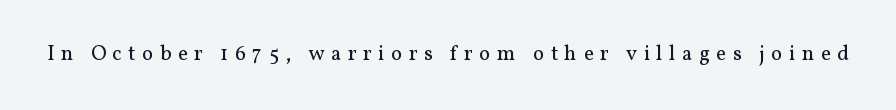
Q: Is the text bold? A: No.
Q: Is the text italic (slanted)? A: No, it is upright.
Q: Is the text underlined? A: No.
Q: Is the spacing between letters normal or unusually wide? A: Unusually wide.
